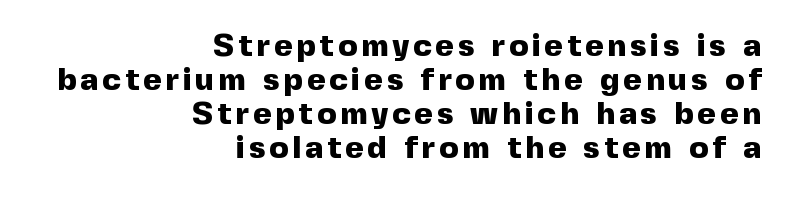
{"serif": "no", "italic": "no", "bold": "yes", "weight": "heavy", "width": "normal", "x_height": "medium", "monospaced": "no", "underline": "no", "align": "right", "line_spacing": "tight", "line_spacing_ratio": 1.06, "glyph_px": 32}
